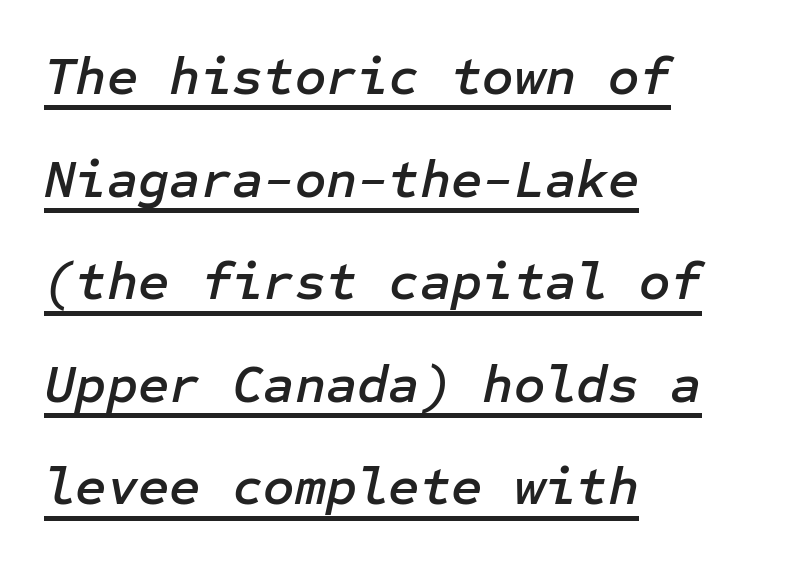
The image shows 54 px text type, italic (leaning right); set left-aligned, loose line spacing (1.9x), normal letter spacing, underlined; low stroke contrast and a medium x-height.
